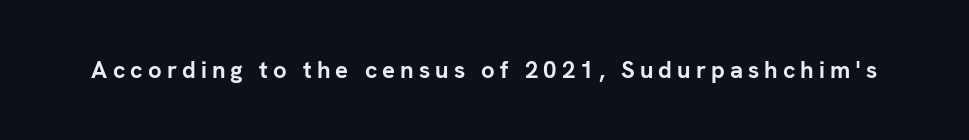
The image shows 24 px bold type, upright; set unusually wide letter spacing (+0.21 em), not underlined.
